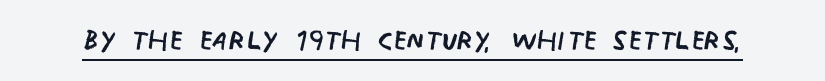
Q: Is the text bold? A: No.
Q: Is the typeface a serif or a sans-serif typeface? A: Sans-serif.
Q: Is the text underlined? A: Yes.
Q: Is the spacing between letters normal or unusually wide? A: Normal.
Q: Width (condensed, normal, or wide)? A: Condensed.
Q: Stroke contrast? A: Low.
Q: x-height? A: Large.
Q: Monospaced? A: No.
